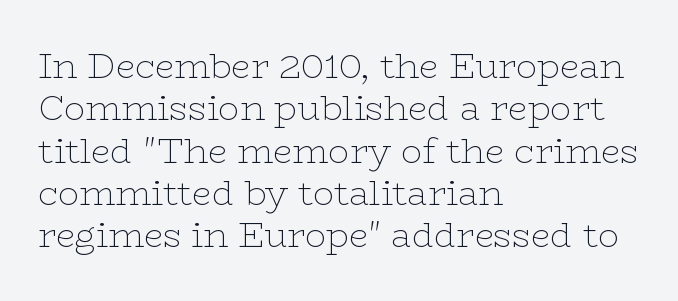
Q: Is the text bold? A: No.
Q: Is the text italic (slanted)? A: No, it is upright.
Q: Is the typeface a serif or a sans-serif typeface? A: Serif.
Q: Is the text underlined? A: No.
Q: How is the paragraph aligned? A: Left-aligned.
Q: Is the spacing between letters normal or unusually wide? A: Normal.
Q: Width (condensed, normal, or wide)? A: Wide.
Q: Stroke contrast? A: Low.
Q: x-height? A: Medium.
Q: Monospaced? A: No.
